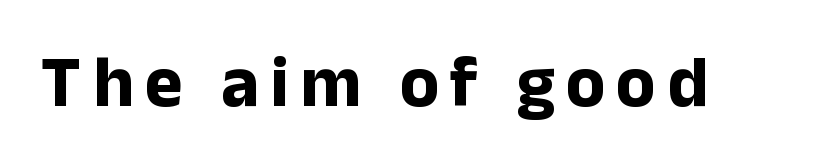
{"serif": "no", "italic": "no", "bold": "yes", "weight": "bold", "width": "normal", "stroke_contrast": "low", "x_height": "medium", "monospaced": "no", "underline": "no", "glyph_px": 72}
